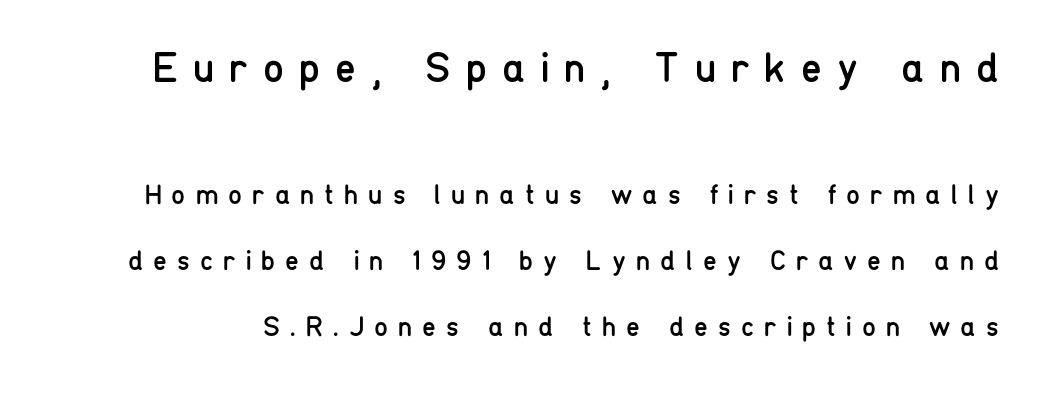
Q: Is the text bold? A: No.
Q: Is the text italic (slanted)? A: No, it is upright.
Q: Is the typeface a serif or a sans-serif typeface? A: Sans-serif.
Q: Is the text underlined? A: No.
Q: Is the spacing between letters normal or unusually wide? A: Unusually wide.
Q: Is the spacing between lines tight, normal or loose? A: Loose.
Q: Which block of text is set in a larger size, the first (top) or the second (bottom)? A: The first (top) one.
Q: Width (condensed, normal, or wide)? A: Condensed.
Q: Stroke contrast? A: Low.
Q: x-height? A: Medium.
Q: Monospaced? A: No.
